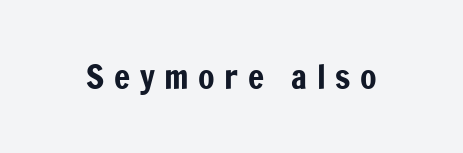
Q: Is the text italic (slanted)? A: No, it is upright.
Q: Is the typeface a serif or a sans-serif typeface? A: Sans-serif.
Q: Is the text underlined? A: No.
Q: Is the spacing between letters normal or unusually wide? A: Unusually wide.
Q: Width (condensed, normal, or wide)? A: Condensed.
Q: Stroke contrast? A: Low.
Q: x-height? A: Medium.
Q: Monospaced? A: No.
